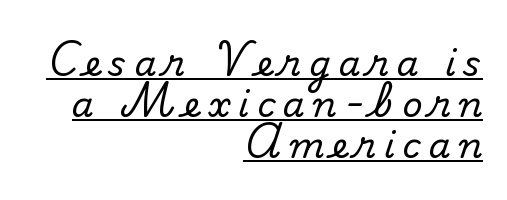
A typographer would call this underscored text. The tracking reads as deliberately expanded to a designer's eye. Spacing verdict: proportional, widths tailored to each character. Horizontal alignment here is rightward, an uncommon choice for prose.
